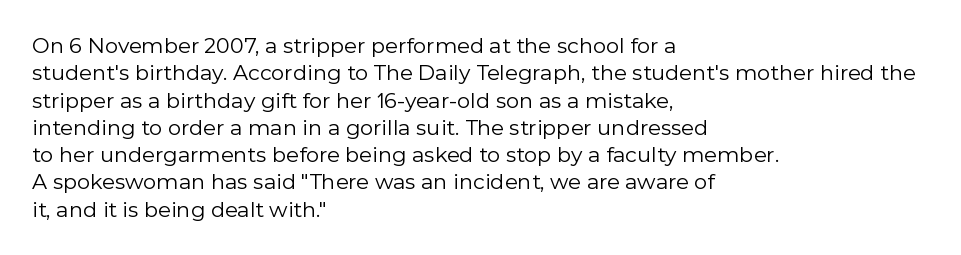
The image shows 21 px text type, upright; set left-aligned, normal line spacing (1.3x), normal letter spacing, not underlined.
